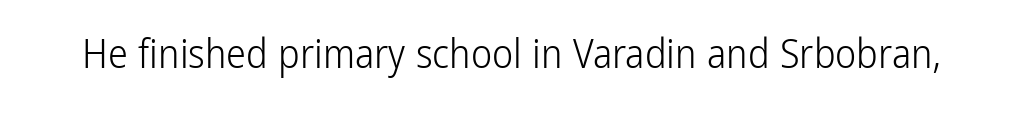
The image shows 40 px light, condensed sans-serif type, upright; set normal letter spacing, not underlined; low stroke contrast and a medium x-height.
